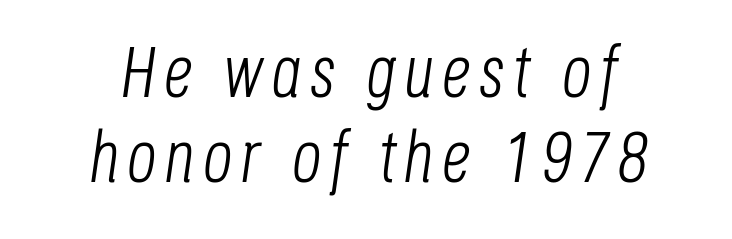
Looking at the ascenders, they clearly lean. Bold? No — there's no thickening of the strokes. The passage shown is typed in a proportional face where columns would drift. Descenders are the only things crossing below the line.
